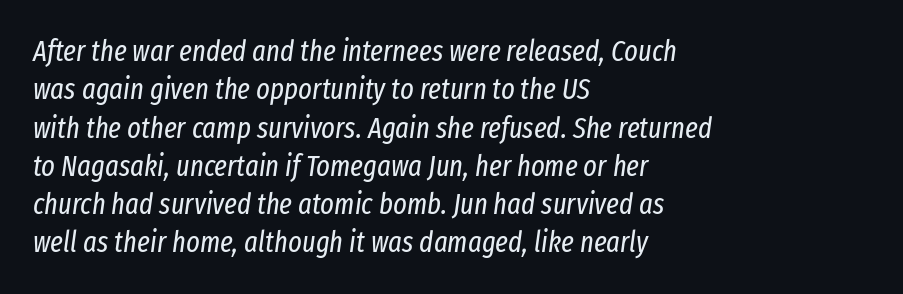
{"italic": "yes", "lean": "right", "slant_degrees": 8, "bold": "no", "weight": "regular", "width": "condensed", "stroke_contrast": "low", "x_height": "medium", "monospaced": "no", "underline": "no", "align": "left", "line_spacing": "normal", "line_spacing_ratio": 1.32, "letter_spacing": "normal", "letter_spacing_em": 0.0, "glyph_px": 29}
